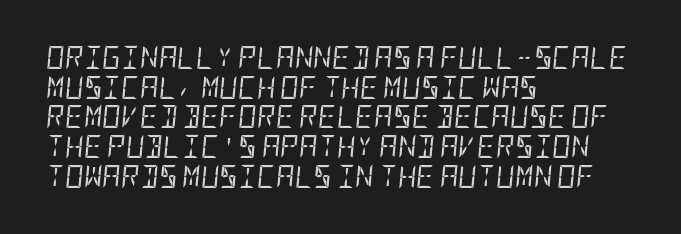
The image shows 23 px text type, italic (leaning right); set left-aligned, normal line spacing (1.29x), normal letter spacing, not underlined.
